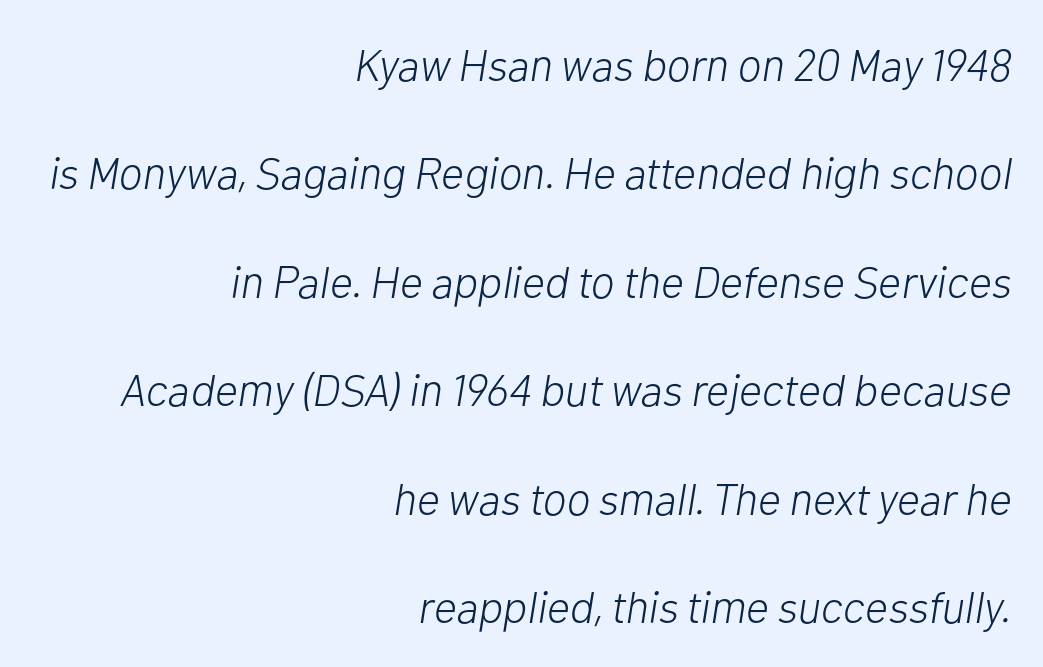
{"italic": "yes", "lean": "right", "slant_degrees": 10, "bold": "no", "weight": "light", "width": "normal", "stroke_contrast": "low", "x_height": "medium", "monospaced": "no", "underline": "no", "align": "right", "line_spacing": "loose", "line_spacing_ratio": 2.41, "letter_spacing": "normal", "letter_spacing_em": 0.0, "glyph_px": 45}
